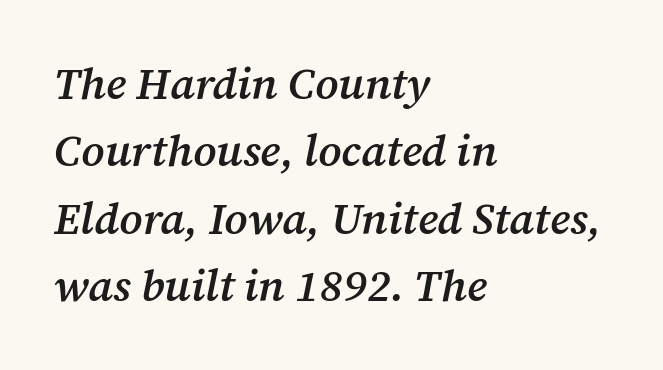
Q: Is the text bold? A: Semi-bold.
Q: Is the text italic (slanted)? A: Yes, it leans right by about 12 degrees.
Q: Is the typeface a serif or a sans-serif typeface? A: Serif.
Q: Is the text underlined? A: No.
Q: How is the paragraph aligned? A: Left-aligned.
Q: Is the spacing between letters normal or unusually wide? A: Normal.
Q: Is the spacing between lines tight, normal or loose? A: Normal.
Q: Width (condensed, normal, or wide)? A: Normal.
Q: Stroke contrast? A: Medium.
Q: x-height? A: Medium.
Q: Monospaced? A: No.
